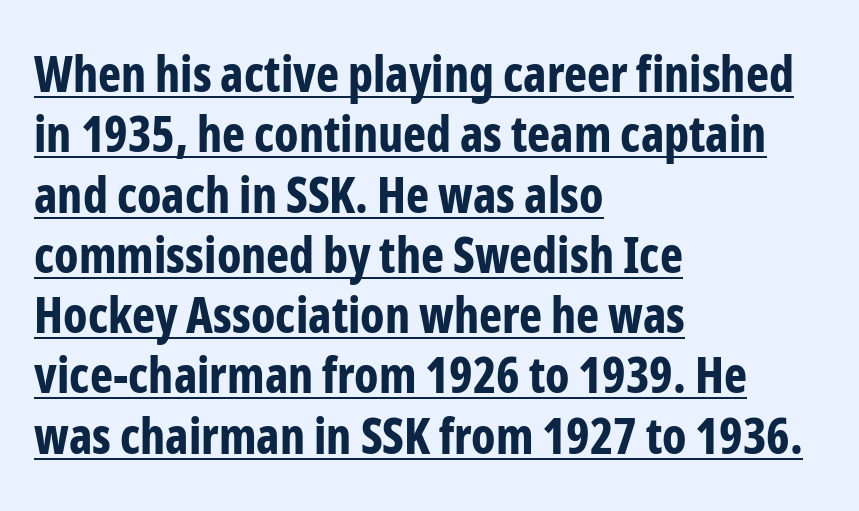
The characters display no serif detailing; their extremities are plain. Emphasis by weight is at full strength: bold. The rendering uses the underline text-decoration. Here the glyphs are tracked normally, forming tight word shapes. The lines are quadded left.
